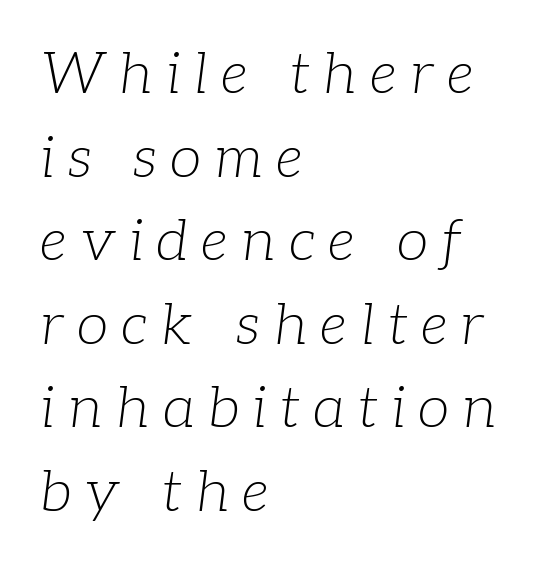
The string is rendered with underlining switched off. Whoever set this chose a conventional vertical rhythm. The designer went with a serif here, giving each stem small feet. No chunkiness to these letters — they're not bold. The rag falls on the right side of this text block. This is oblique type, the kind used for emphasis or titles.
